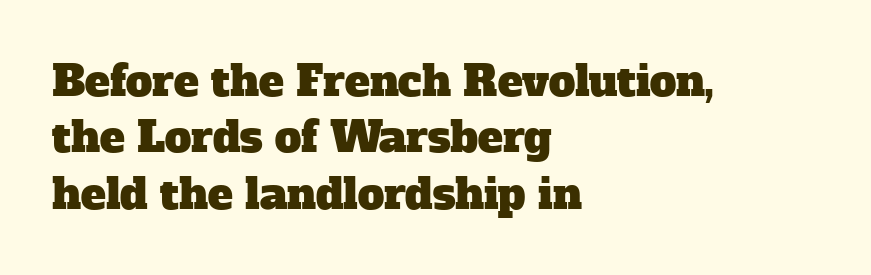
{"serif": "yes", "width": "normal", "stroke_contrast": "low", "x_height": "medium", "monospaced": "no", "underline": "no", "align": "left", "line_spacing": "normal", "line_spacing_ratio": 1.34, "letter_spacing": "normal", "letter_spacing_em": 0.0, "glyph_px": 42}
